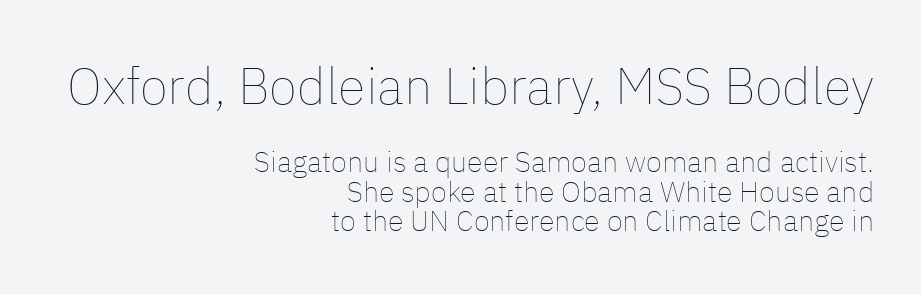
Q: Is the text bold? A: No.
Q: Is the text italic (slanted)? A: No, it is upright.
Q: Is the text underlined? A: No.
Q: How is the paragraph aligned? A: Right-aligned.
Q: Is the spacing between letters normal or unusually wide? A: Normal.
Q: Is the spacing between lines tight, normal or loose? A: Tight.
Q: Which block of text is set in a larger size, the first (top) or the second (bottom)? A: The first (top) one.
Q: Width (condensed, normal, or wide)? A: Normal.
Q: Stroke contrast? A: Low.
Q: x-height? A: Medium.
Q: Monospaced? A: No.
